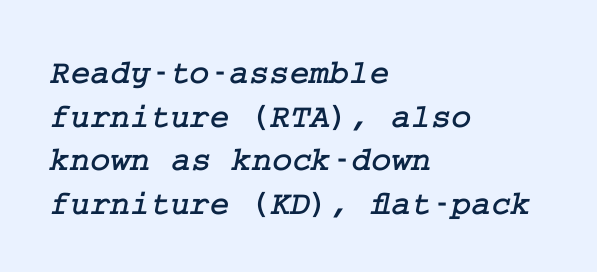
{"serif": "yes", "width": "normal", "stroke_contrast": "low", "x_height": "medium", "underline": "no", "align": "left", "line_spacing": "normal", "line_spacing_ratio": 1.28, "letter_spacing": "normal", "letter_spacing_em": 0.0, "glyph_px": 34}
